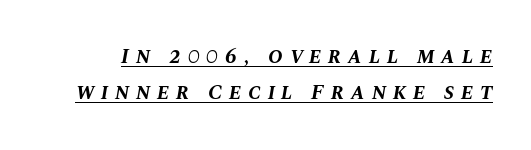
The image shows 22 px bold type, italic (leaning right); set normal line spacing (1.65x), unusually wide letter spacing (+0.3 em), underlined.
